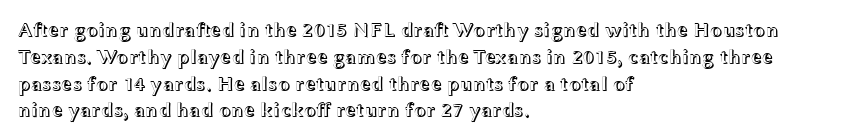
The image shows 20 px text type, upright; set left-aligned, normal line spacing (1.34x), normal letter spacing, not underlined.
